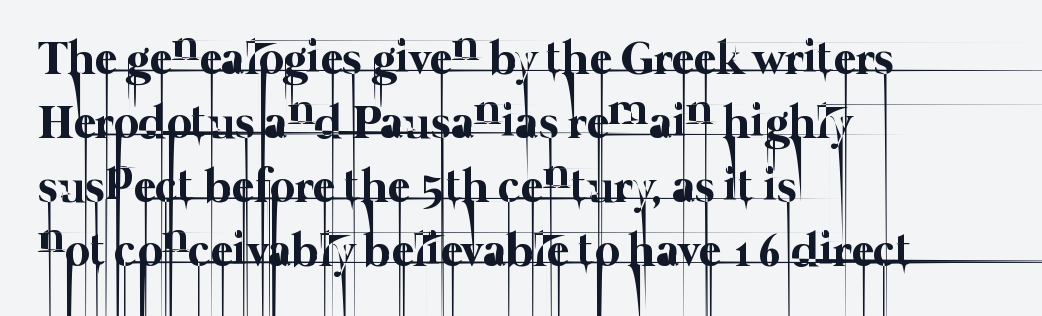
{"bold": "no", "weight": "thin", "width": "normal", "stroke_contrast": "low", "x_height": "medium", "monospaced": "no", "underline": "no", "align": "left", "line_spacing": "normal", "line_spacing_ratio": 1.33, "letter_spacing": "normal", "letter_spacing_em": 0.0, "glyph_px": 48}
